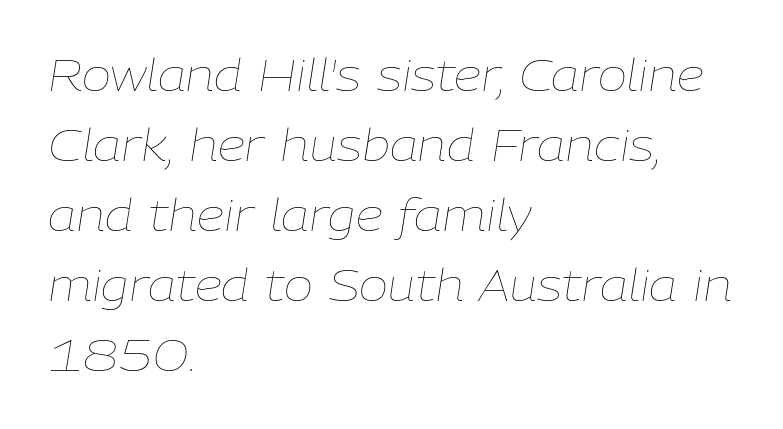
The image shows 44 px thin type, italic (leaning right); set left-aligned, normal line spacing (1.59x), normal letter spacing, not underlined; low stroke contrast and a medium x-height.
